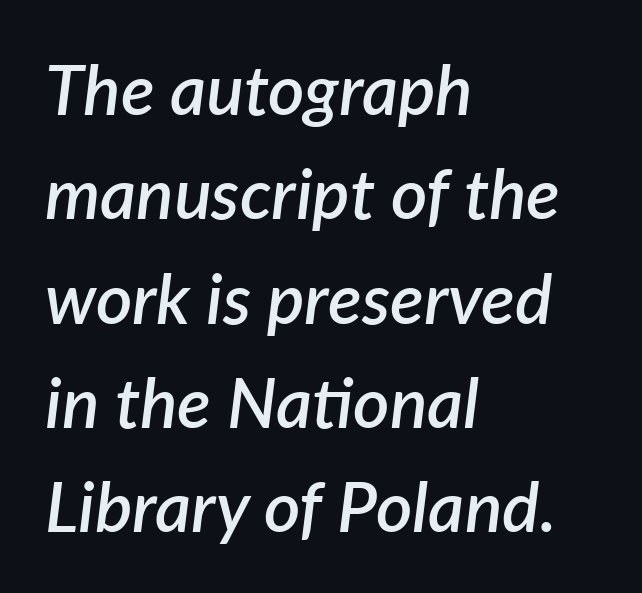
The compositor pushed each line to the left boundary. Tracking value appears to be zero — textbook default spacing. Stems and bowls a touch heavier than normal — semibold. Compared with ordinary roman type, these characters are visibly tilted. Character widths vary here, with narrow letters taking less room than wide ones. Quick note: underline off.
